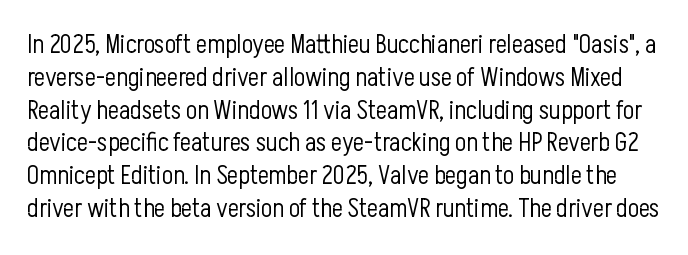
Weight: in the light-to-regular range. A typesetter would mark this as roman, not italic. Default kerning and tracking; the words read as compact shapes. A clean baseline with only descenders dipping below it. Vertically, the passage feels balanced, rows spaced as you'd expect.
